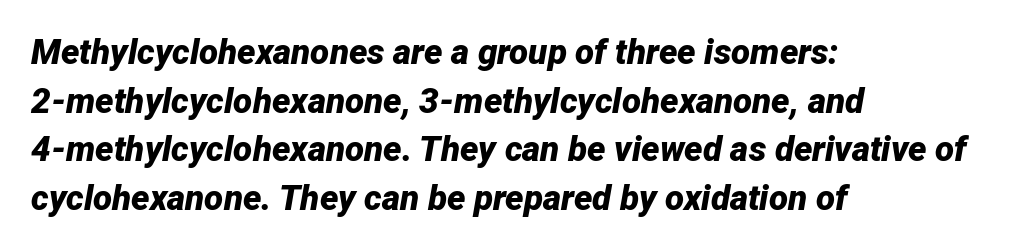
When letters slant like this, we call the style italic. The passage is arranged the way most books set body copy — flush left. Do the characters align in a grid? No, the font is proportional. Standard letterfit; no display-style spreading of the glyphs. Heavy-handed strokes throughout: this text is bold. Leading: standard.
